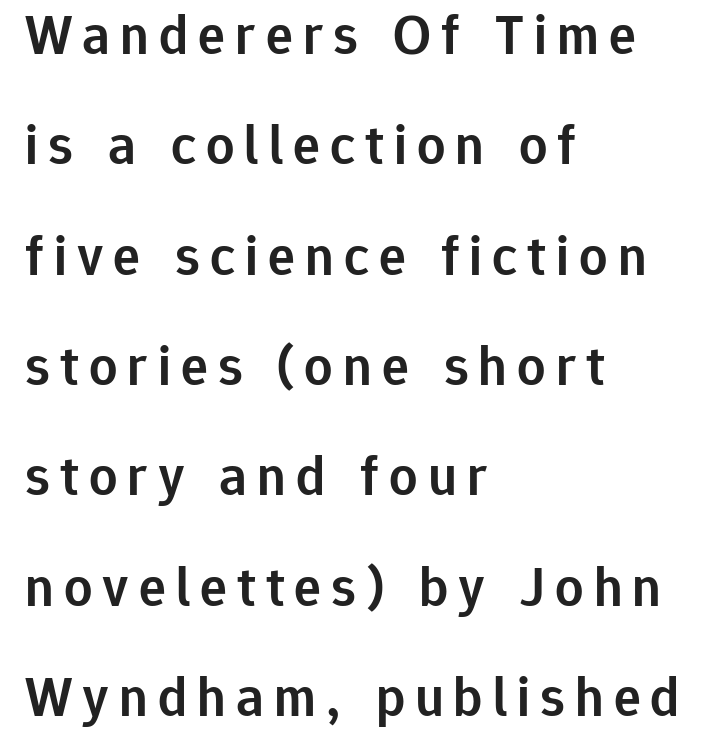
{"serif": "no", "italic": "no", "bold": "semi", "weight": "semibold", "width": "normal", "stroke_contrast": "low", "x_height": "medium", "monospaced": "no", "underline": "no", "align": "left", "line_spacing": "loose", "line_spacing_ratio": 1.97, "glyph_px": 56}
